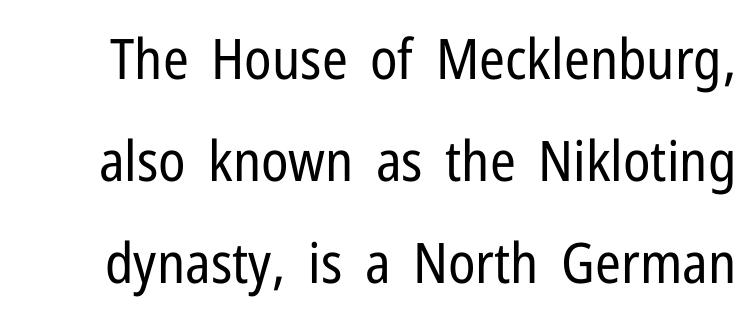
Q: Is the text bold? A: No.
Q: Is the text italic (slanted)? A: No, it is upright.
Q: Is the typeface a serif or a sans-serif typeface? A: Sans-serif.
Q: Is the text underlined? A: No.
Q: Is the spacing between letters normal or unusually wide? A: Normal.
Q: Width (condensed, normal, or wide)? A: Condensed.
Q: Stroke contrast? A: Low.
Q: x-height? A: Medium.
Q: Monospaced? A: No.
